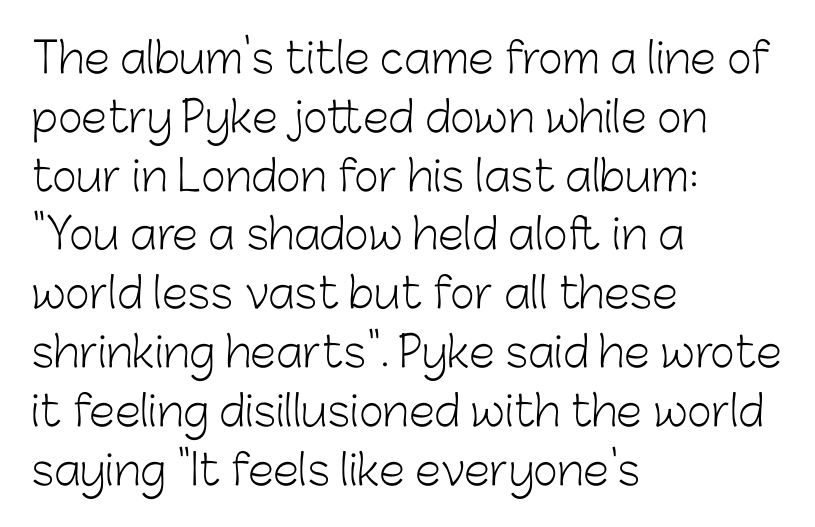
Quick note: interline space is typical. Proportional: the letters do not fall into vertical columns. Ink coverage per letter is moderate at most. The passage shown is typeset with a sans-serif family.
